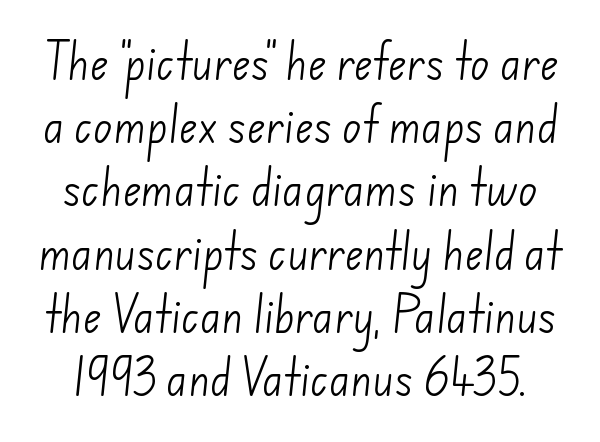
The image shows 40 px light sans-serif type; set normal line spacing (1.58x), normal letter spacing, not underlined; low stroke contrast and a small x-height.
